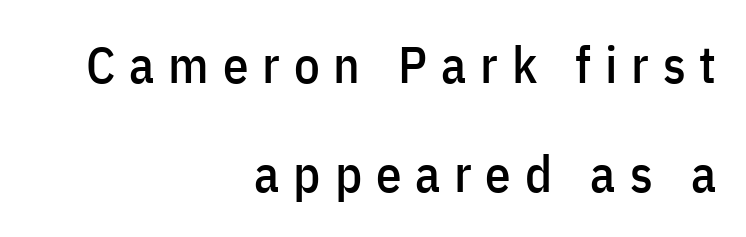
{"serif": "no", "italic": "no", "width": "condensed", "stroke_contrast": "low", "x_height": "medium", "monospaced": "no", "underline": "no", "align": "right", "line_spacing": "loose", "line_spacing_ratio": 2.13, "letter_spacing": "wide", "letter_spacing_em": 0.27, "glyph_px": 51}
